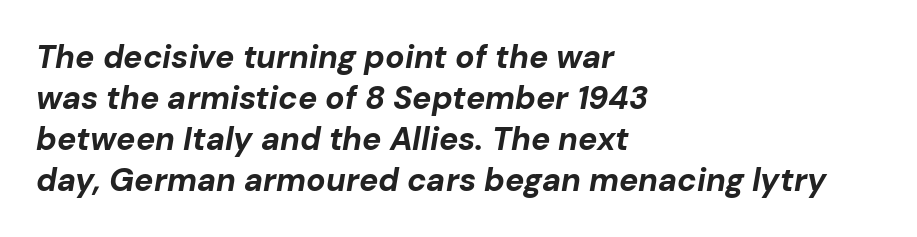
The image shows 32 px bold type, italic (leaning right); set left-aligned, normal line spacing (1.28x), normal letter spacing, not underlined; low stroke contrast and a medium x-height.
